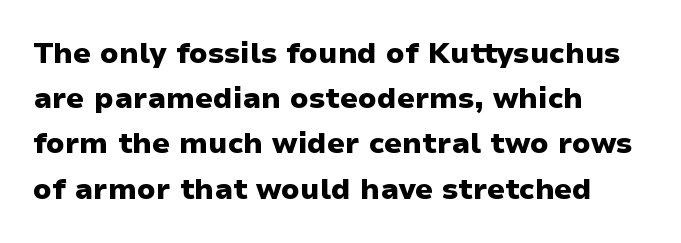
Q: Is the text bold? A: Yes.
Q: Is the text italic (slanted)? A: No, it is upright.
Q: Is the typeface a serif or a sans-serif typeface? A: Sans-serif.
Q: Is the text underlined? A: No.
Q: How is the paragraph aligned? A: Left-aligned.
Q: Is the spacing between letters normal or unusually wide? A: Normal.
Q: Is the spacing between lines tight, normal or loose? A: Normal.
Q: Width (condensed, normal, or wide)? A: Normal.
Q: Stroke contrast? A: Low.
Q: x-height? A: Medium.
Q: Monospaced? A: No.
